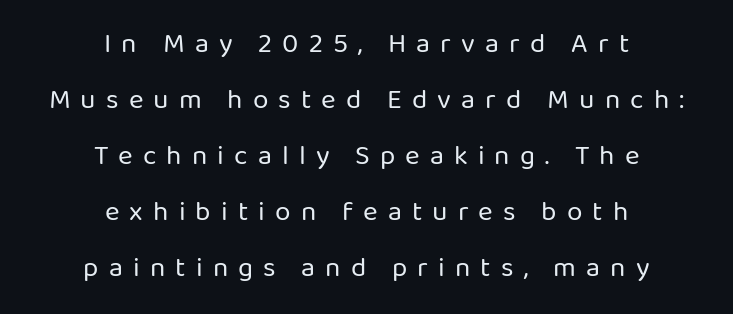
The image shows 28 px regular-weight sans-serif type, upright; set centered, loose line spacing (2.0x), unusually wide letter spacing (+0.36 em), not underlined; low stroke contrast and a medium x-height.
